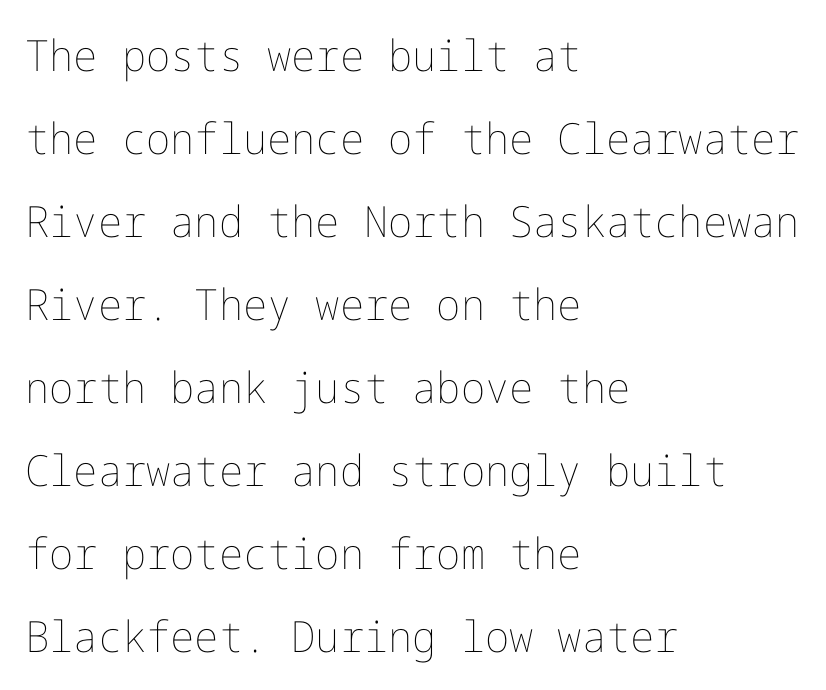
{"italic": "no", "bold": "no", "weight": "thin", "width": "normal", "stroke_contrast": "low", "x_height": "medium", "underline": "no", "align": "left", "line_spacing": "loose", "line_spacing_ratio": 1.93, "letter_spacing": "normal", "letter_spacing_em": 0.0, "glyph_px": 43}
